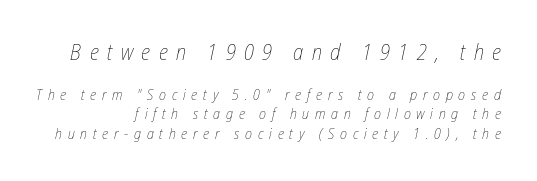
Q: Is the text bold? A: No.
Q: Is the text italic (slanted)? A: Yes, it leans right by about 12 degrees.
Q: Is the text underlined? A: No.
Q: How is the paragraph aligned? A: Right-aligned.
Q: Is the spacing between letters normal or unusually wide? A: Unusually wide.
Q: Is the spacing between lines tight, normal or loose? A: Normal.
Q: Which block of text is set in a larger size, the first (top) or the second (bottom)? A: The first (top) one.
